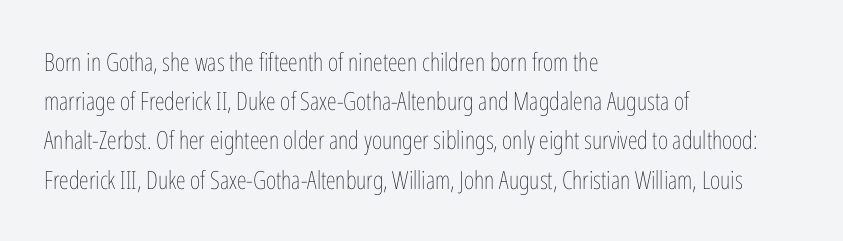
Q: Is the text bold? A: No.
Q: Is the text italic (slanted)? A: No, it is upright.
Q: Is the text underlined? A: No.
Q: How is the paragraph aligned? A: Left-aligned.
Q: Is the spacing between letters normal or unusually wide? A: Normal.
Q: Is the spacing between lines tight, normal or loose? A: Normal.
